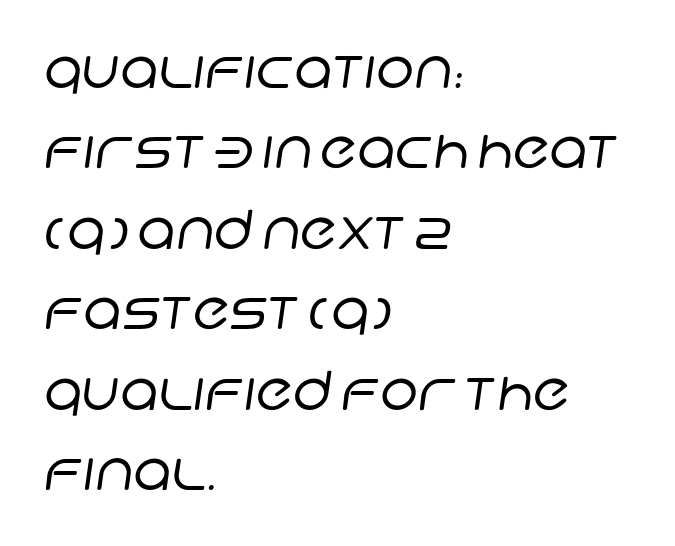
The image shows 54 px regular-weight sans-serif type; set left-aligned, normal line spacing (1.49x), normal letter spacing, not underlined; low stroke contrast and a large x-height.
